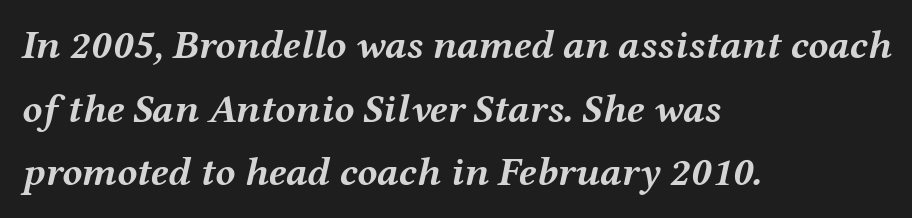
Q: Is the text bold? A: Yes.
Q: Is the text italic (slanted)? A: Yes, it leans right by about 12 degrees.
Q: Is the text underlined? A: No.
Q: How is the paragraph aligned? A: Left-aligned.
Q: Is the spacing between letters normal or unusually wide? A: Normal.
Q: Is the spacing between lines tight, normal or loose? A: Normal.
Q: Width (condensed, normal, or wide)? A: Wide.
Q: Stroke contrast? A: Medium.
Q: x-height? A: Medium.
Q: Monospaced? A: No.
